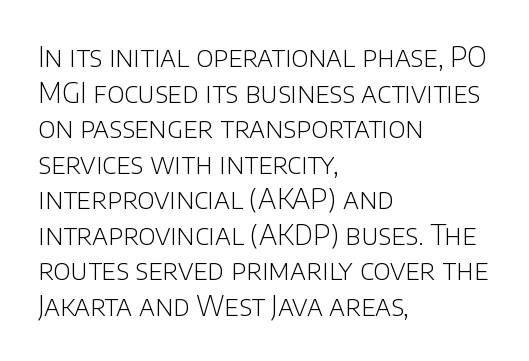
The image shows 28 px light sans-serif type, upright; set left-aligned, normal line spacing (1.27x), normal letter spacing, not underlined; low stroke contrast and a large x-height.
